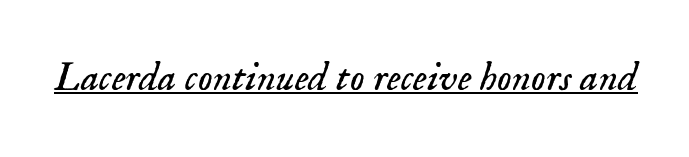
Typographically, this falls in the serif category. The tracking reads as untouched default to a designer's eye. Is this a heavy cut? Hardly; it is regular or lighter. Style check: oblique. Here the designer chose a conventional face with non-uniform glyph widths. Quick note: underline on.
